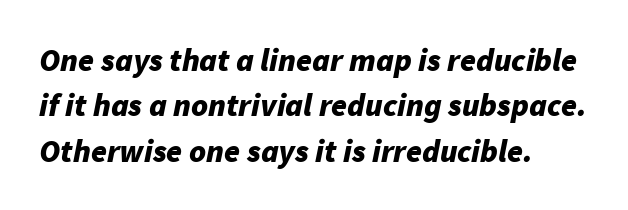
The image shows 32 px bold type, italic (leaning right); set left-aligned, normal line spacing (1.42x), normal letter spacing, not underlined; low stroke contrast and a medium x-height.
